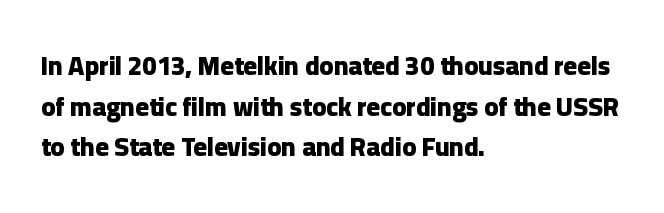
{"italic": "no", "bold": "yes", "underline": "no", "align": "left", "line_spacing": "normal", "line_spacing_ratio": 1.56, "letter_spacing": "normal", "letter_spacing_em": 0.0, "glyph_px": 26}
